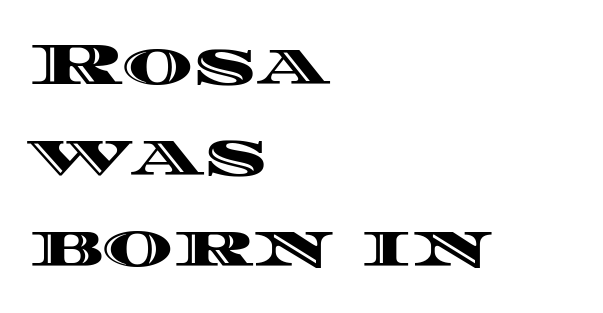
This rendering leaves character spacing at its baseline value. The leading is moderate, giving the passage an even texture. Note the varied advance widths — an 'i' is clearly narrower than an 'm'. The gap between lines stays unmarked. Horizontally, the lines are justified to the leading edge only. The specimen reads as upright at a glance.
